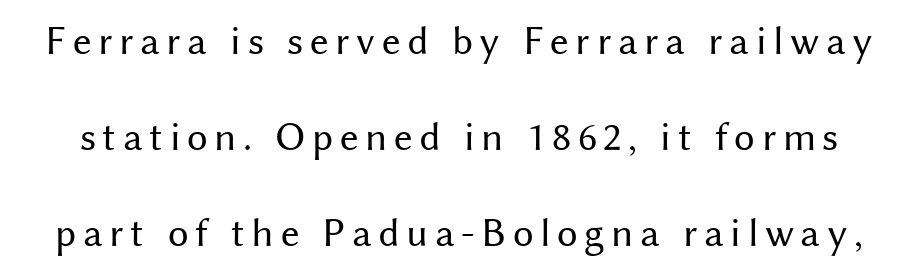
Q: Is the text bold? A: No.
Q: Is the text italic (slanted)? A: No, it is upright.
Q: Is the typeface a serif or a sans-serif typeface? A: Sans-serif.
Q: Is the text underlined? A: No.
Q: Is the spacing between lines tight, normal or loose? A: Loose.
Q: Width (condensed, normal, or wide)? A: Normal.
Q: Stroke contrast? A: Medium.
Q: x-height? A: Medium.
Q: Monospaced? A: No.
